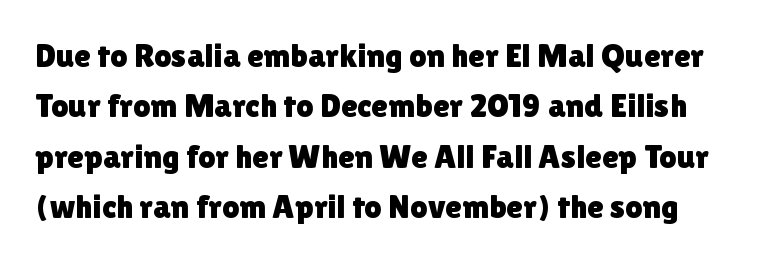
Regular leading. When letters stand straight like this, we call the style roman or upright. This rendering leaves character spacing at its baseline value. Think of a printed novel: that variable character pitch is what you see here. The specimen omits any rule beneath the text block's lines.
